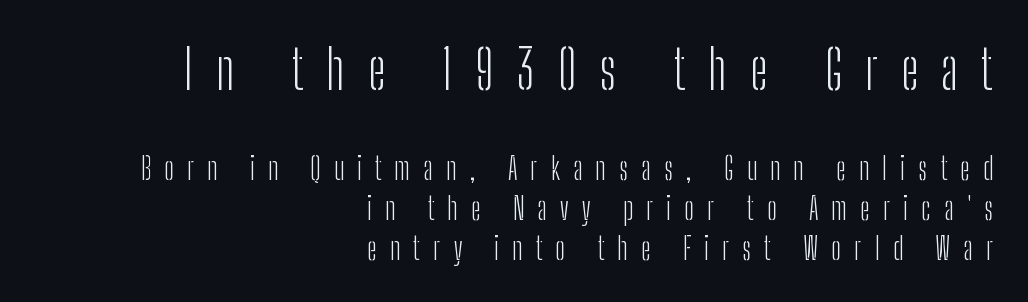
Successive baselines arrive at the customary interval. Bigger letters appear in the top chunk; the bottom chunk is reduced. Spacing verdict: proportional, widths tailored to each character. The words here are not underlined. Upright lettering throughout.
